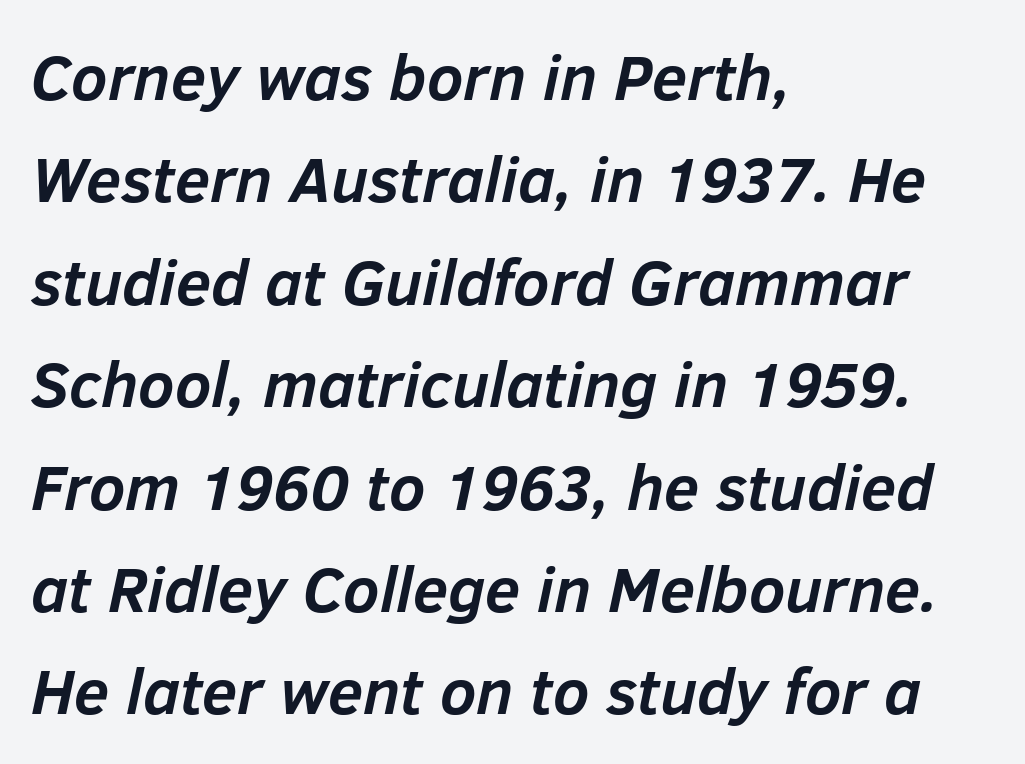
Rows of type keep a routine distance in the vertical direction. This rendering uses left alignment, leaving the right contour irregular. This is heavy type, rendered in bold. You could not count columns in this text — the font is proportionally spaced. The whole block is typeset with a tilt.
